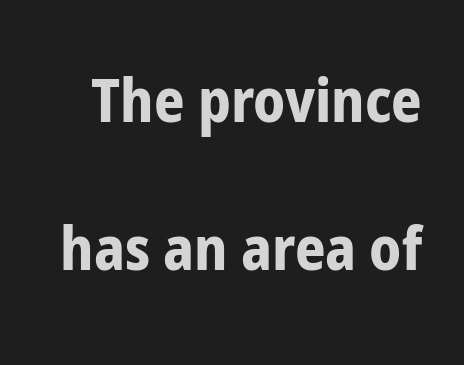
The image shows 60 px bold, condensed sans-serif type, upright; set loose line spacing (2.47x), normal letter spacing, not underlined; low stroke contrast and a medium x-height.
